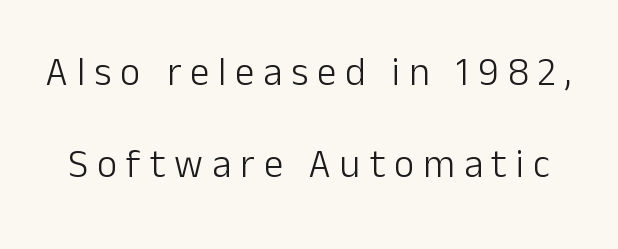
{"serif": "no", "italic": "no", "bold": "no", "weight": "light", "width": "normal", "stroke_contrast": "low", "x_height": "medium", "monospaced": "no", "underline": "no", "line_spacing": "loose", "line_spacing_ratio": 2.35, "letter_spacing": "wide", "letter_spacing_em": 0.23, "glyph_px": 39}
